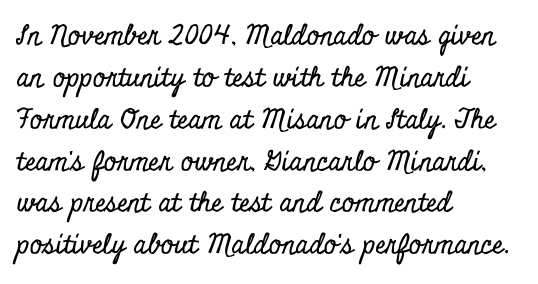
The image shows 27 px text type; set left-aligned, normal line spacing (1.55x), normal letter spacing, not underlined.
